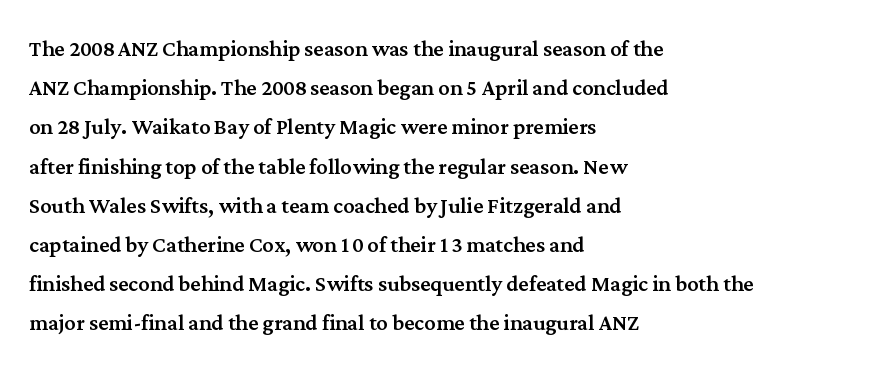
The image shows 28 px serif type, upright; set left-aligned, normal line spacing (1.4x), normal letter spacing, not underlined; medium stroke contrast and a medium x-height.
